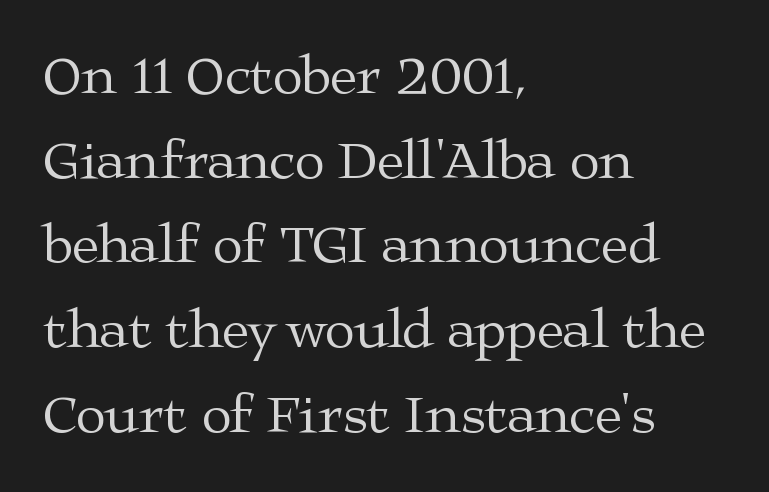
Q: Is the text bold? A: No.
Q: Is the text italic (slanted)? A: No, it is upright.
Q: Is the typeface a serif or a sans-serif typeface? A: Serif.
Q: Is the text underlined? A: No.
Q: How is the paragraph aligned? A: Left-aligned.
Q: Is the spacing between letters normal or unusually wide? A: Normal.
Q: Is the spacing between lines tight, normal or loose? A: Normal.
Q: Width (condensed, normal, or wide)? A: Wide.
Q: Stroke contrast? A: Medium.
Q: x-height? A: Medium.
Q: Monospaced? A: No.
